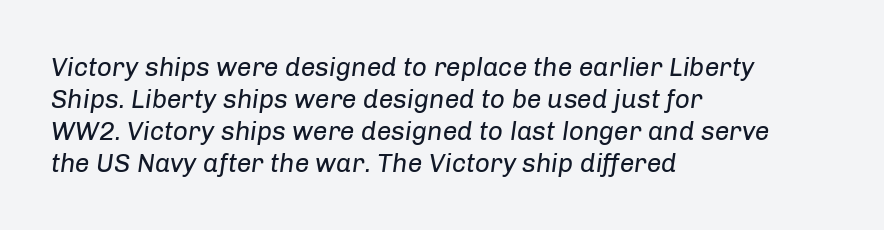
{"italic": "yes", "lean": "right", "slant_degrees": 8, "bold": "no", "underline": "no", "align": "left", "line_spacing_ratio": 1.23, "letter_spacing": "normal", "letter_spacing_em": 0.0, "glyph_px": 26}
